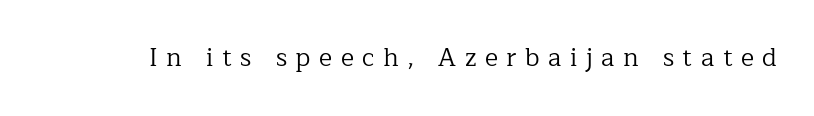
The image shows 25 px text type, upright; set unusually wide letter spacing (+0.34 em), not underlined.
